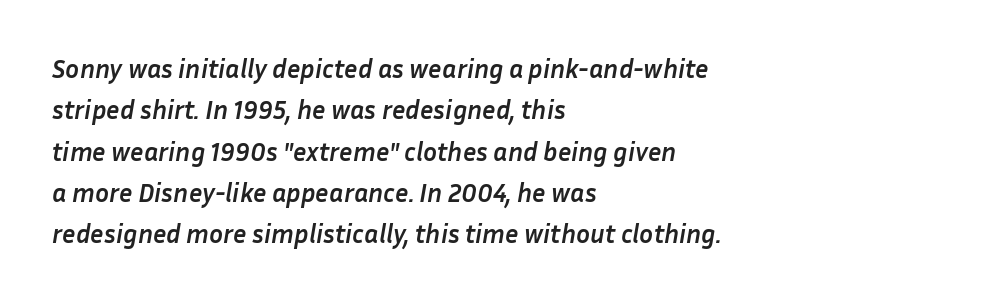
{"italic": "yes", "lean": "right", "slant_degrees": 10, "bold": "yes", "underline": "no", "align": "left", "line_spacing": "normal", "line_spacing_ratio": 1.59, "letter_spacing": "normal", "letter_spacing_em": 0.0, "glyph_px": 26}
